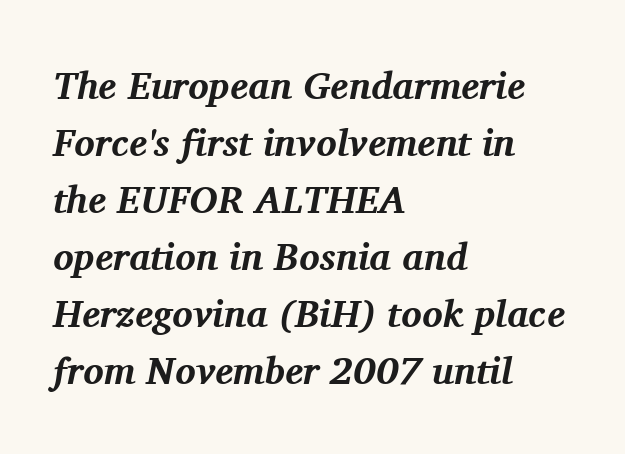
Pretty heavy lettering here — definitely bold. Does the type have serifs? Yes, each stem ends in a small foot. The horizontal fit of the characters is conventional and even. Character widths vary here, with narrow letters taking less room than wide ones. Words float on clear page, feet unadorned.
